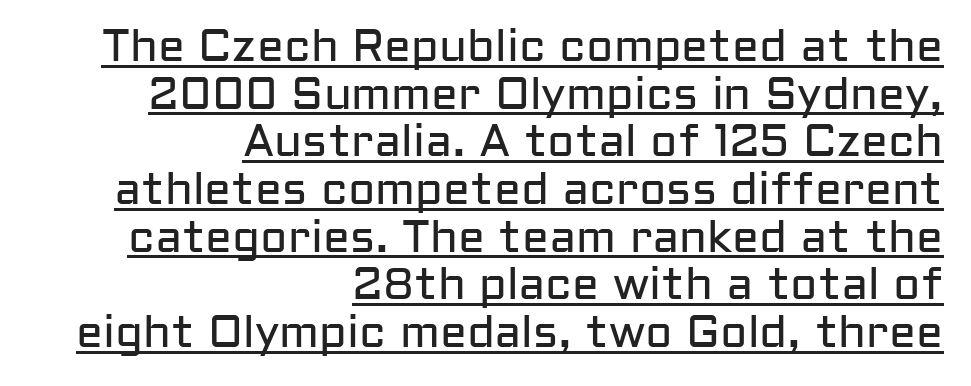
Q: Is the text bold? A: No.
Q: Is the text italic (slanted)? A: No, it is upright.
Q: Is the typeface a serif or a sans-serif typeface? A: Sans-serif.
Q: Is the text underlined? A: Yes.
Q: How is the paragraph aligned? A: Right-aligned.
Q: Is the spacing between letters normal or unusually wide? A: Normal.
Q: Is the spacing between lines tight, normal or loose? A: Tight.
Q: Width (condensed, normal, or wide)? A: Normal.
Q: Stroke contrast? A: Low.
Q: x-height? A: Medium.
Q: Monospaced? A: No.
